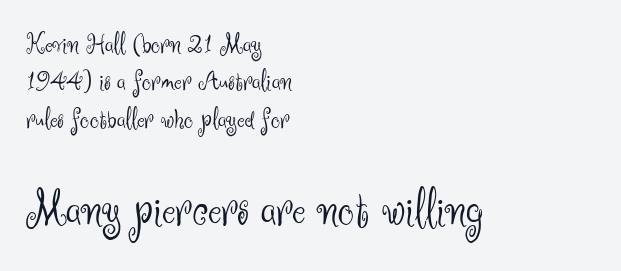
Tracking here is standard; glyphs follow each other at the usual distance. These lines stack with their left ends in a neat column. Underlining? Definitely not there. The face used here is proportionally spaced, like ordinary book or web type.
